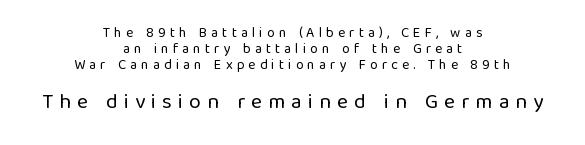
{"italic": "no", "bold": "no", "underline": "no", "align": "center", "line_spacing": "tight", "line_spacing_ratio": 1.13, "letter_spacing": "wide", "letter_spacing_em": 0.29, "larger_block": "second", "size_ratio": 1.5, "glyph_px": 21}
